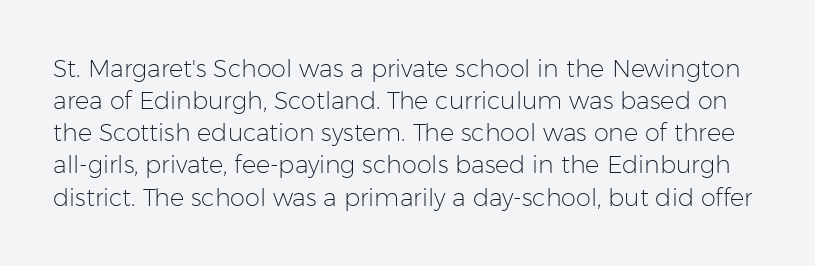
Tracking value appears to be zero — textbook default spacing. These lines sit exactly where default settings would place them. Weight class: somewhere from thin through regular. The foot of each line stays bare and open.
